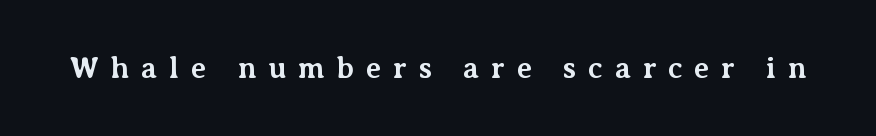
Is this a fixed-width face? No — the glyphs have proportional, varying widths. The characters look thick and weighty, a clear bold. This is roman type, the default non-slanted kind. Each letter's strokes conclude with small projecting serifs.
